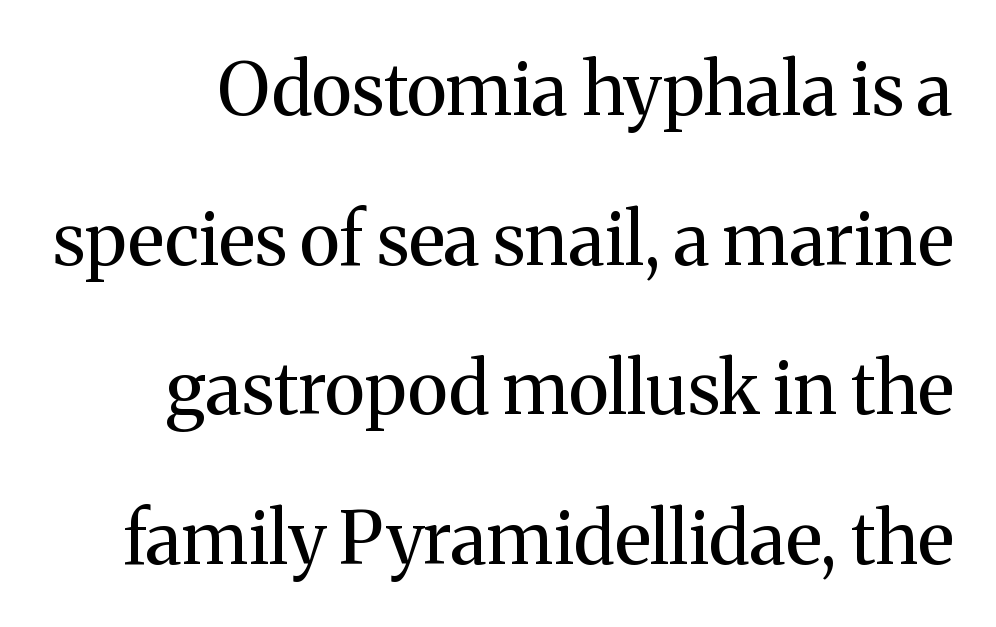
Q: Is the text bold? A: No.
Q: Is the text italic (slanted)? A: No, it is upright.
Q: Is the typeface a serif or a sans-serif typeface? A: Serif.
Q: Is the text underlined? A: No.
Q: Is the spacing between letters normal or unusually wide? A: Normal.
Q: Is the spacing between lines tight, normal or loose? A: Loose.
Q: Width (condensed, normal, or wide)? A: Normal.
Q: Stroke contrast? A: Medium.
Q: x-height? A: Medium.
Q: Monospaced? A: No.
